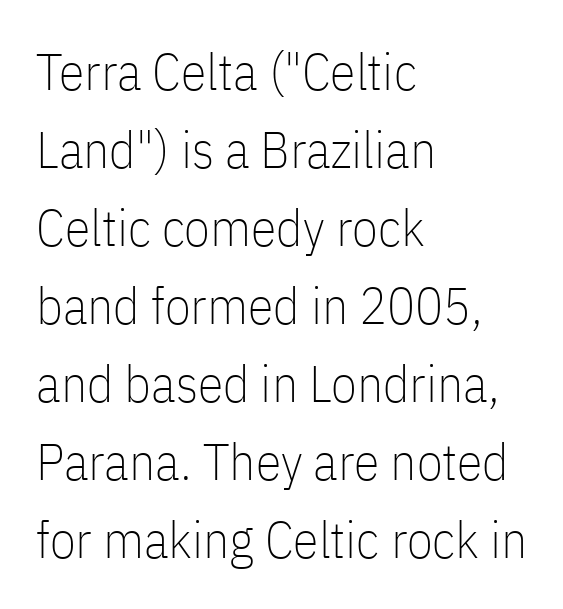
Q: Is the text bold? A: No.
Q: Is the text italic (slanted)? A: No, it is upright.
Q: Is the typeface a serif or a sans-serif typeface? A: Sans-serif.
Q: Is the text underlined? A: No.
Q: How is the paragraph aligned? A: Left-aligned.
Q: Is the spacing between letters normal or unusually wide? A: Normal.
Q: Is the spacing between lines tight, normal or loose? A: Normal.
Q: Width (condensed, normal, or wide)? A: Condensed.
Q: Stroke contrast? A: Low.
Q: x-height? A: Medium.
Q: Monospaced? A: No.
